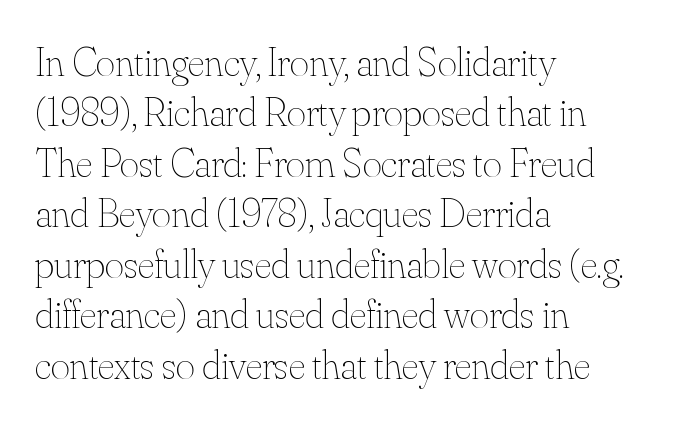
Caption: multi-line text, flush left, ragged right. Is this a fixed-width face? No — the glyphs have proportional, varying widths. Heaviness? Minimal to ordinary, like unemphasized prose. Quick note: underline off. Nobody touched the tracking dial on this one. The typography opts for an upright posture over an oblique one.
